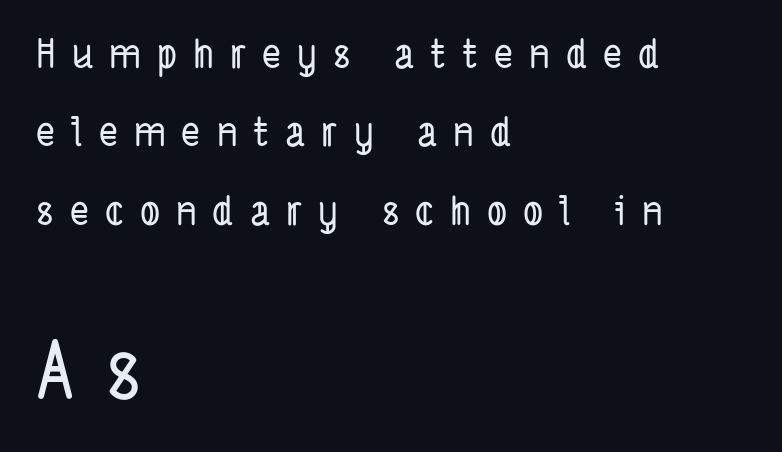
{"serif": "no", "width": "condensed", "stroke_contrast": "low", "x_height": "medium", "monospaced": "no", "underline": "no", "align": "left", "line_spacing": "loose", "line_spacing_ratio": 1.96, "letter_spacing": "wide", "letter_spacing_em": 0.4, "larger_block": "second", "size_ratio": 2.0, "glyph_px": 80}
